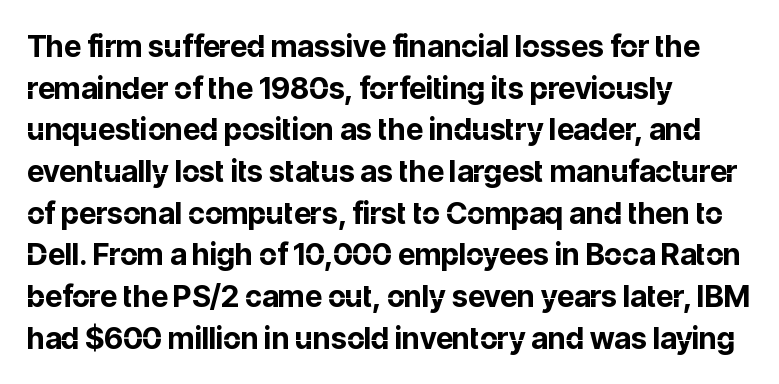
The image shows 30 px bold sans-serif type, upright; set left-aligned, normal line spacing (1.39x), normal letter spacing, not underlined; low stroke contrast and a medium x-height.
